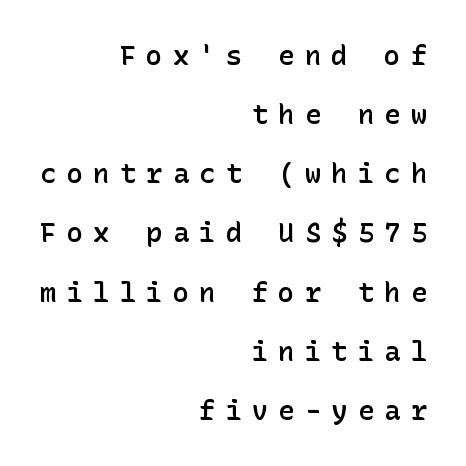
The image shows 27 px text type, upright; set right-aligned, loose line spacing (2.19x), unusually wide letter spacing (+0.38 em), not underlined.
